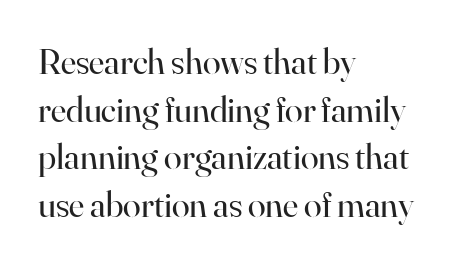
{"serif": "yes", "italic": "no", "bold": "no", "weight": "regular", "width": "normal", "stroke_contrast": "high", "x_height": "small", "monospaced": "no", "underline": "no", "align": "left", "line_spacing": "normal", "line_spacing_ratio": 1.32, "letter_spacing": "normal", "letter_spacing_em": 0.0, "glyph_px": 36}
